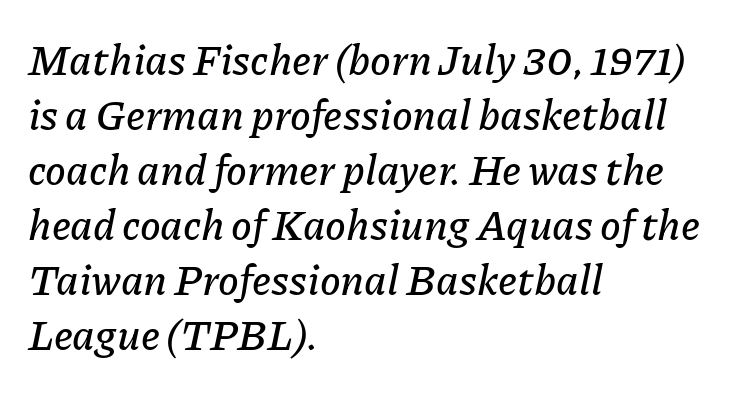
The image shows 42 px text type, italic (leaning right); set left-aligned, normal line spacing (1.31x), normal letter spacing, not underlined; low stroke contrast and a medium x-height.
